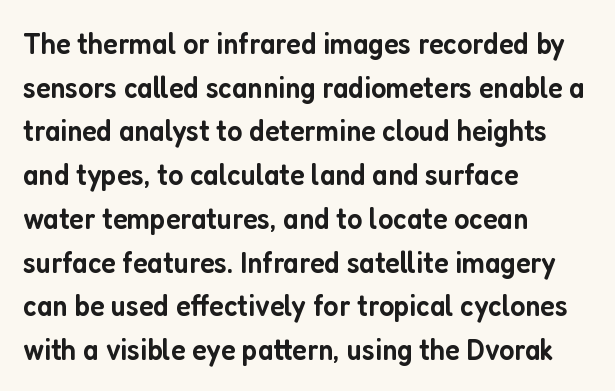
Firm but not heavy-handed strokes: this text is semibold. The font family rendered here belongs to the sans-serif group. This sample has the flowing, uneven cadence of proportional lettering. Clear beneath every line of the passage. The paragraph shown leans on its left margin. Upright lettering throughout.
